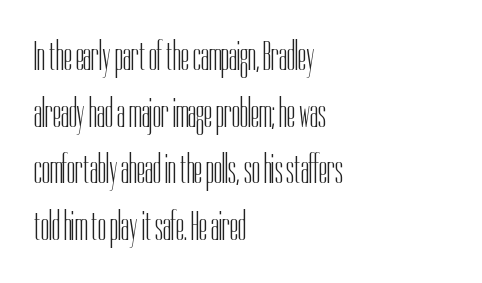
The foot of each line stays bare and open. The setting favours the left margin, as ordinary paragraphs usually do. Think of a printed novel: that variable character pitch is what you see here. This is roman type, the default non-slanted kind.
